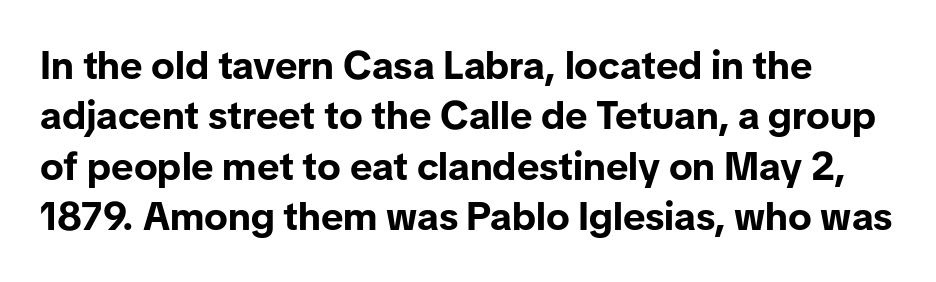
{"serif": "no", "italic": "no", "bold": "yes", "weight": "bold", "width": "normal", "stroke_contrast": "low", "x_height": "medium", "monospaced": "no", "underline": "no", "line_spacing": "normal", "line_spacing_ratio": 1.29, "letter_spacing": "normal", "letter_spacing_em": 0.0, "glyph_px": 39}
